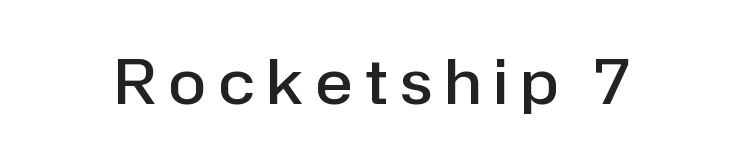
Q: Is the text bold? A: Semi-bold.
Q: Is the text italic (slanted)? A: No, it is upright.
Q: Is the typeface a serif or a sans-serif typeface? A: Sans-serif.
Q: Is the text underlined? A: No.
Q: Is the spacing between letters normal or unusually wide? A: Unusually wide.
Q: Width (condensed, normal, or wide)? A: Normal.
Q: Stroke contrast? A: Low.
Q: x-height? A: Medium.
Q: Monospaced? A: No.
